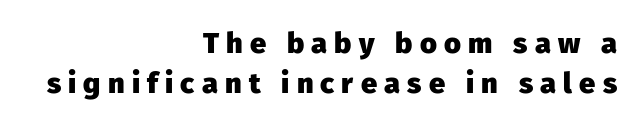
Q: Is the text bold? A: Yes.
Q: Is the text italic (slanted)? A: No, it is upright.
Q: Is the typeface a serif or a sans-serif typeface? A: Sans-serif.
Q: Is the text underlined? A: No.
Q: How is the paragraph aligned? A: Right-aligned.
Q: Is the spacing between letters normal or unusually wide? A: Unusually wide.
Q: Is the spacing between lines tight, normal or loose? A: Normal.
Q: Width (condensed, normal, or wide)? A: Normal.
Q: Stroke contrast? A: Low.
Q: x-height? A: Medium.
Q: Monospaced? A: No.
